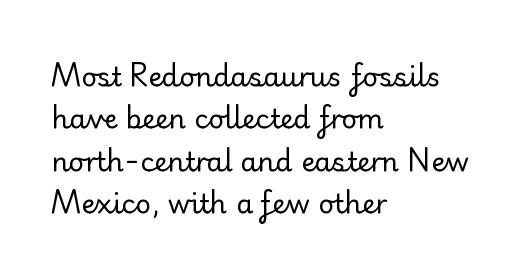
Characters follow at the spacing the type designer built in. Where is the straight margin? On the left. Weight: regular or lighter. Check the space under the baseline: it is left empty. Each new line begins a customary step beneath the previous one.
